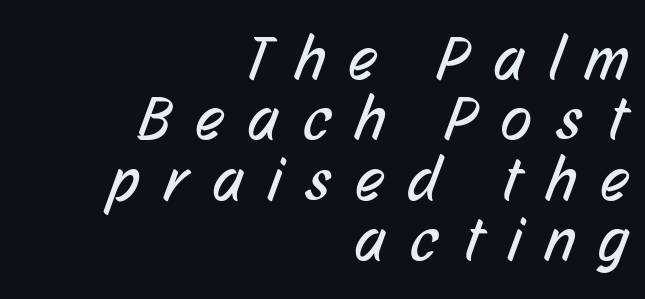
Beneath every word, the page is bare. Tightly led — the rows are bunched. Leftover space on each line is placed entirely before the opening word. The letters carry no serifs — their stems end cleanly without finishing strokes. Varying glyph widths throughout — classic text-font behaviour.
